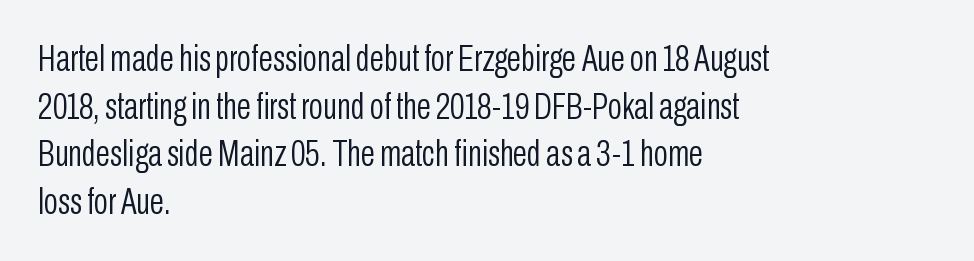
{"serif": "no", "italic": "no", "bold": "no", "weight": "light", "width": "condensed", "stroke_contrast": "low", "x_height": "medium", "monospaced": "no", "underline": "no", "align": "left", "line_spacing": "normal", "line_spacing_ratio": 1.29, "letter_spacing": "normal", "letter_spacing_em": 0.0, "glyph_px": 37}
